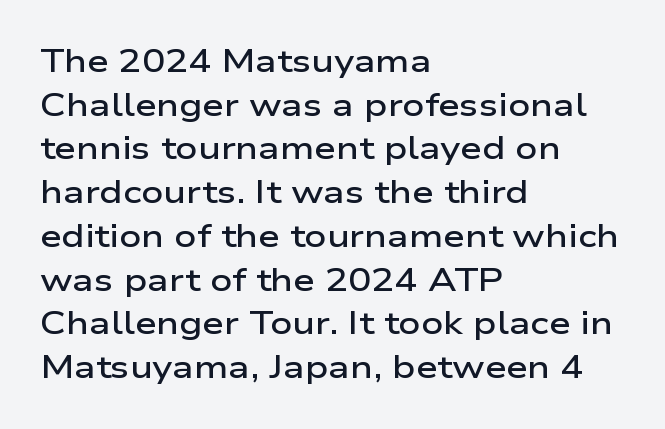
Q: Is the text bold? A: Semi-bold.
Q: Is the text italic (slanted)? A: No, it is upright.
Q: Is the typeface a serif or a sans-serif typeface? A: Sans-serif.
Q: Is the text underlined? A: No.
Q: How is the paragraph aligned? A: Left-aligned.
Q: Is the spacing between letters normal or unusually wide? A: Normal.
Q: Is the spacing between lines tight, normal or loose? A: Normal.
Q: Width (condensed, normal, or wide)? A: Wide.
Q: Stroke contrast? A: Low.
Q: x-height? A: Medium.
Q: Monospaced? A: No.
